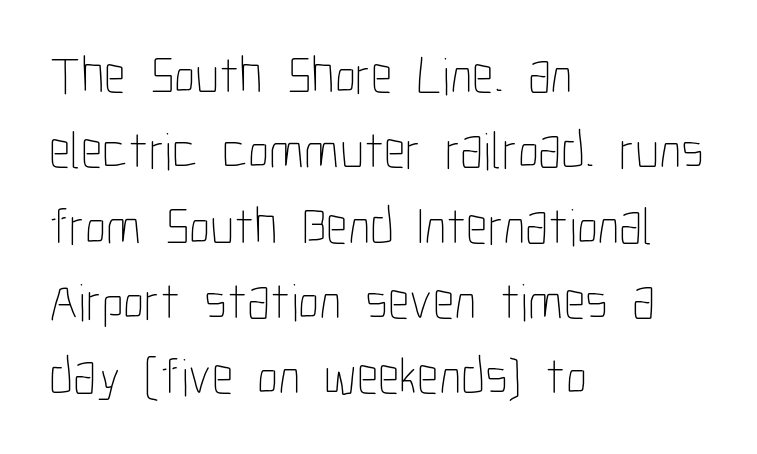
{"italic": "no", "bold": "no", "weight": "thin", "width": "condensed", "stroke_contrast": "low", "x_height": "medium", "monospaced": "no", "underline": "no", "align": "left", "line_spacing": "normal", "line_spacing_ratio": 1.42, "letter_spacing": "normal", "letter_spacing_em": 0.0, "glyph_px": 53}
